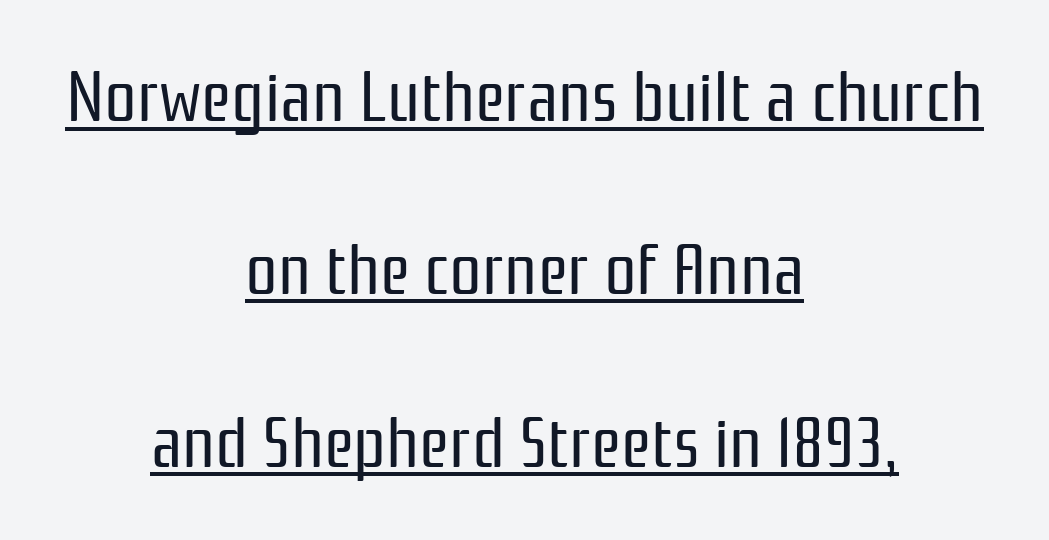
{"serif": "no", "italic": "no", "bold": "no", "weight": "regular", "width": "condensed", "stroke_contrast": "low", "x_height": "medium", "monospaced": "no", "underline": "yes", "align": "center", "line_spacing": "loose", "line_spacing_ratio": 2.4, "letter_spacing": "normal", "letter_spacing_em": 0.0, "glyph_px": 72}
